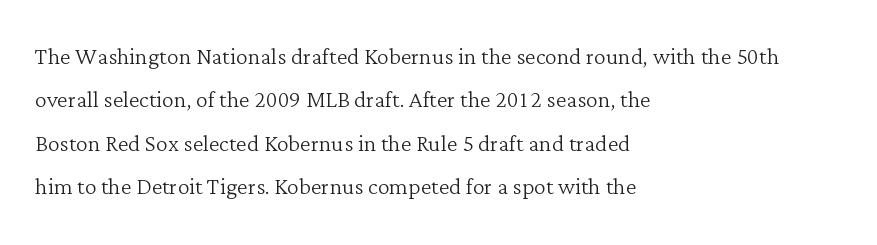
Q: Is the text bold? A: No.
Q: Is the text italic (slanted)? A: No, it is upright.
Q: Is the typeface a serif or a sans-serif typeface? A: Serif.
Q: Is the text underlined? A: No.
Q: How is the paragraph aligned? A: Left-aligned.
Q: Is the spacing between letters normal or unusually wide? A: Normal.
Q: Is the spacing between lines tight, normal or loose? A: Normal.
Q: Width (condensed, normal, or wide)? A: Normal.
Q: Stroke contrast? A: Low.
Q: x-height? A: Medium.
Q: Monospaced? A: No.
